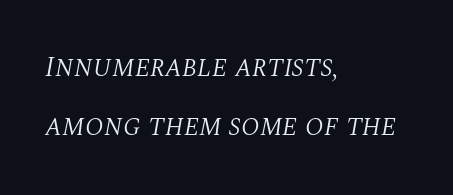
{"serif": "yes", "italic": "yes", "lean": "right", "slant_degrees": 10, "bold": "no", "weight": "light", "width": "normal", "stroke_contrast": "medium", "x_height": "large", "monospaced": "no", "underline": "no", "align": "left", "line_spacing": "loose", "line_spacing_ratio": 2.05, "letter_spacing": "normal", "letter_spacing_em": 0.0, "glyph_px": 29}
